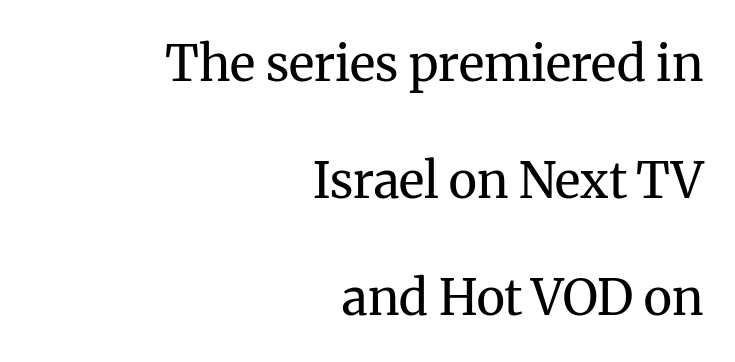
Stem width sits at or under what a default text font uses. You could fit nearly another row in the gap between these rows. Words float on clear page, feet unadorned. Line ends are locked; line starts wander.
